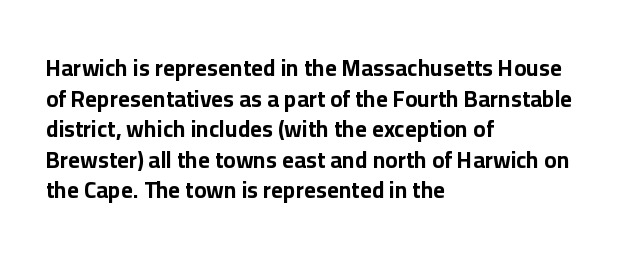
The image shows 23 px bold type, upright; set left-aligned, normal line spacing (1.33x), normal letter spacing, not underlined.
